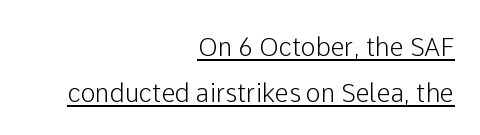
Q: Is the text italic (slanted)? A: No, it is upright.
Q: Is the text underlined? A: Yes.
Q: How is the paragraph aligned? A: Right-aligned.
Q: Is the spacing between letters normal or unusually wide? A: Normal.
